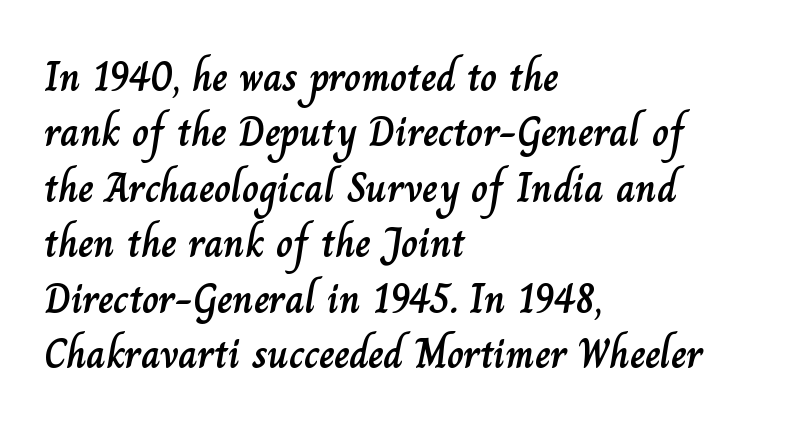
Is this a fixed-width face? No — the glyphs have proportional, varying widths. In terms of letterspacing, this is plain default setting. The space directly below the letters is spotless. Notice how descenders clear the ascenders below comfortably — that's standard leading.
